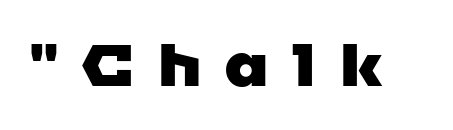
{"serif": "no", "width": "wide", "stroke_contrast": "low", "x_height": "medium", "monospaced": "no", "underline": "no", "letter_spacing": "wide", "letter_spacing_em": 0.35, "glyph_px": 59}
